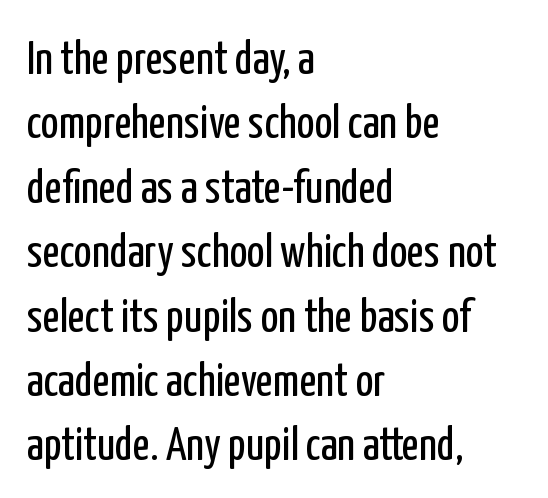
The face used here is proportionally spaced, like ordinary book or web type. Grotesque or geometric, the face here clearly has no serifs. Typeset ragged right — the left edge is the straight one. Caption: standard tracking, unaltered. No word sits above an underline.
